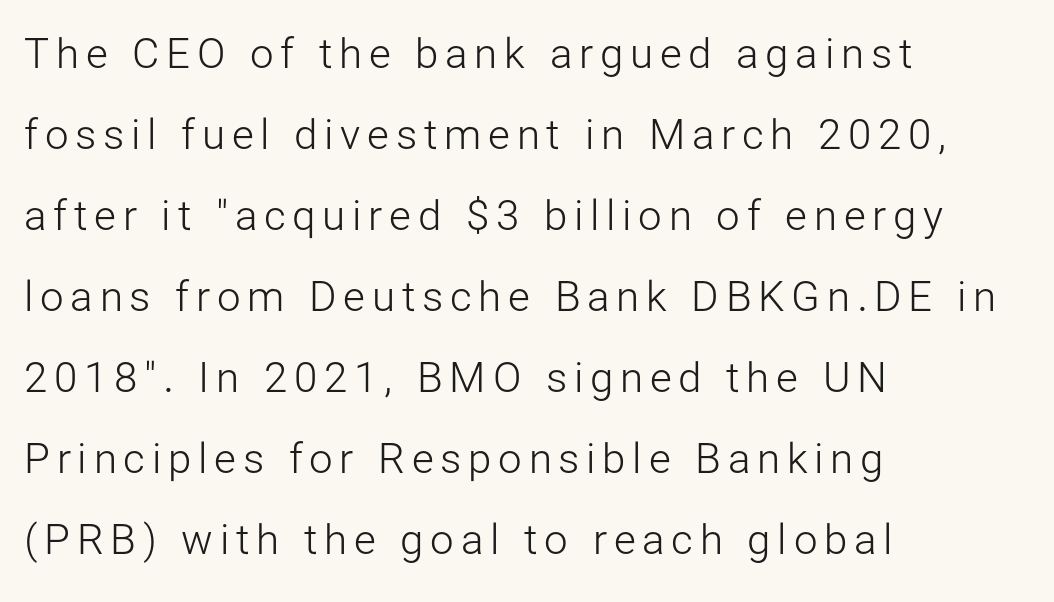
Q: Is the text bold? A: No.
Q: Is the text italic (slanted)? A: No, it is upright.
Q: Is the typeface a serif or a sans-serif typeface? A: Sans-serif.
Q: Is the text underlined? A: No.
Q: How is the paragraph aligned? A: Left-aligned.
Q: Is the spacing between lines tight, normal or loose? A: Loose.
Q: Width (condensed, normal, or wide)? A: Normal.
Q: Stroke contrast? A: Low.
Q: x-height? A: Medium.
Q: Monospaced? A: No.
